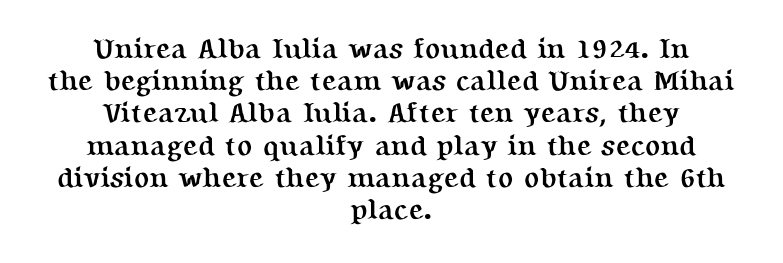
The image shows 28 px semibold serif type, upright; set centered, tight line spacing (1.15x), normal letter spacing, not underlined; medium stroke contrast and a medium x-height.
